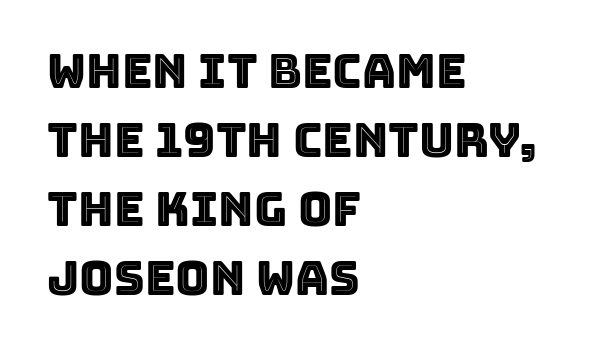
Q: Is the text italic (slanted)? A: No, it is upright.
Q: Is the text underlined? A: No.
Q: How is the paragraph aligned? A: Left-aligned.
Q: Is the spacing between letters normal or unusually wide? A: Normal.
Q: Is the spacing between lines tight, normal or loose? A: Normal.
Q: Width (condensed, normal, or wide)? A: Normal.
Q: x-height? A: Large.
Q: Monospaced? A: No.
